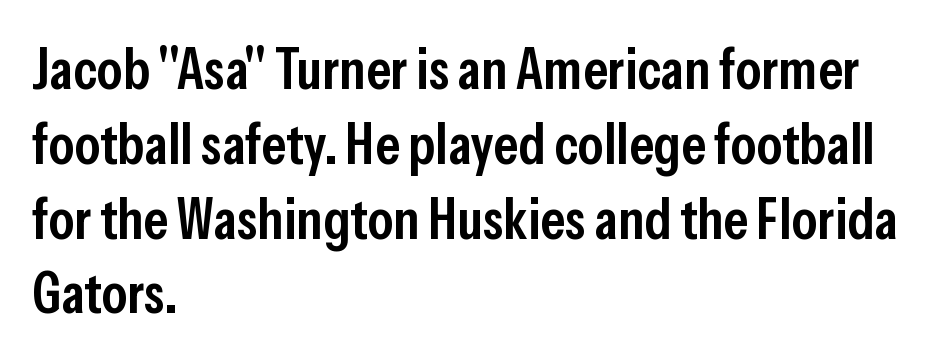
{"serif": "no", "italic": "no", "bold": "semi", "weight": "semibold", "width": "condensed", "stroke_contrast": "low", "x_height": "medium", "monospaced": "no", "underline": "no", "align": "left", "line_spacing": "normal", "line_spacing_ratio": 1.29, "letter_spacing": "normal", "letter_spacing_em": 0.0, "glyph_px": 58}
